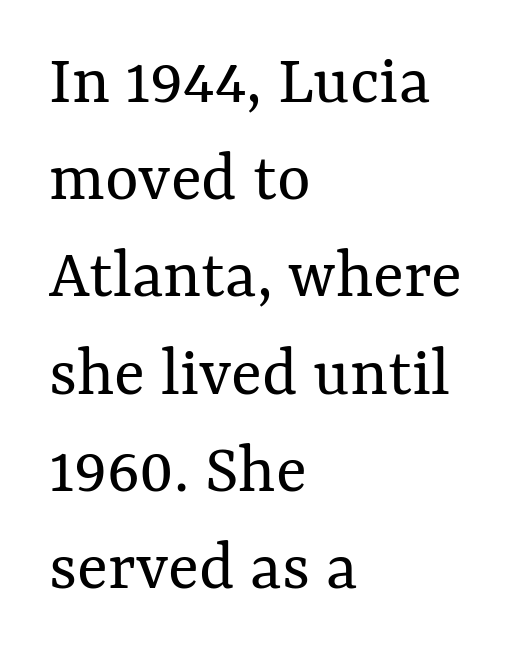
Q: Is the text bold? A: No.
Q: Is the text italic (slanted)? A: No, it is upright.
Q: Is the text underlined? A: No.
Q: How is the paragraph aligned? A: Left-aligned.
Q: Is the spacing between letters normal or unusually wide? A: Normal.
Q: Is the spacing between lines tight, normal or loose? A: Normal.
Q: Width (condensed, normal, or wide)? A: Normal.
Q: Stroke contrast? A: Medium.
Q: x-height? A: Medium.
Q: Monospaced? A: No.
